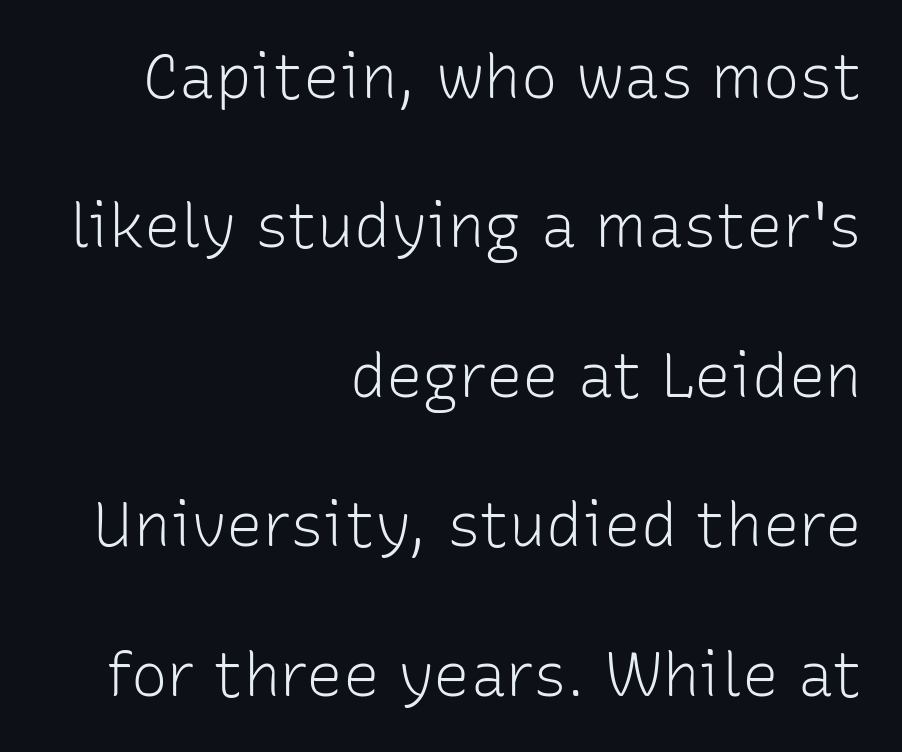
Q: Is the text bold? A: No.
Q: Is the text italic (slanted)? A: No, it is upright.
Q: Is the typeface a serif or a sans-serif typeface? A: Sans-serif.
Q: Is the text underlined? A: No.
Q: How is the paragraph aligned? A: Right-aligned.
Q: Is the spacing between letters normal or unusually wide? A: Normal.
Q: Is the spacing between lines tight, normal or loose? A: Loose.
Q: Width (condensed, normal, or wide)? A: Normal.
Q: Stroke contrast? A: Low.
Q: x-height? A: Medium.
Q: Monospaced? A: No.
